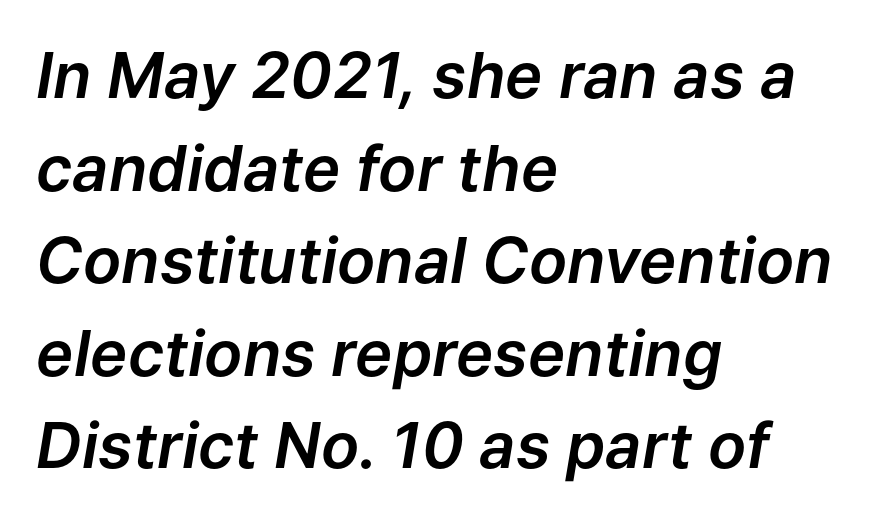
Q: Is the text italic (slanted)? A: Yes, it leans right by about 9 degrees.
Q: Is the text underlined? A: No.
Q: How is the paragraph aligned? A: Left-aligned.
Q: Is the spacing between letters normal or unusually wide? A: Normal.
Q: Is the spacing between lines tight, normal or loose? A: Normal.
Q: Width (condensed, normal, or wide)? A: Normal.
Q: Stroke contrast? A: Low.
Q: x-height? A: Medium.
Q: Monospaced? A: No.
